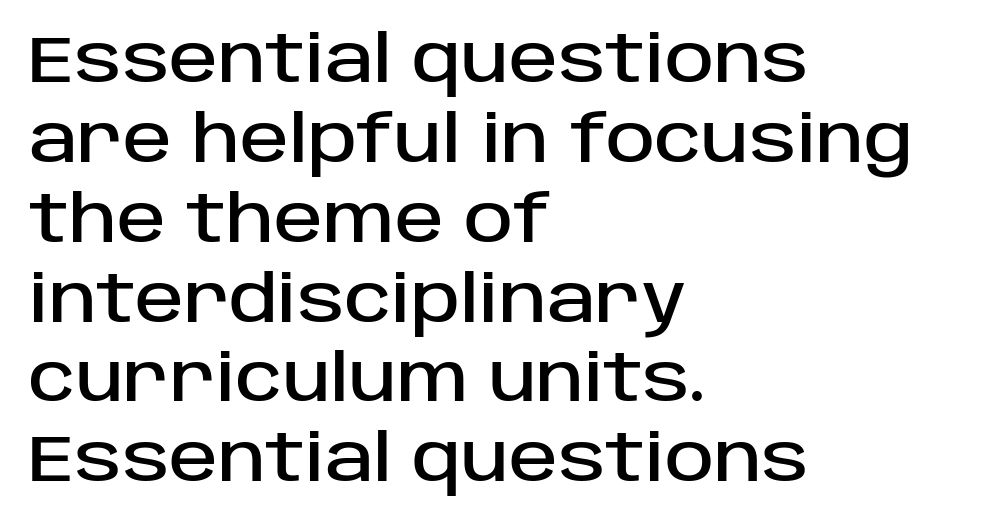
{"serif": "no", "italic": "no", "width": "normal", "stroke_contrast": "low", "x_height": "large", "monospaced": "no", "underline": "no", "align": "left", "line_spacing_ratio": 1.21, "letter_spacing": "normal", "letter_spacing_em": 0.0, "glyph_px": 66}
